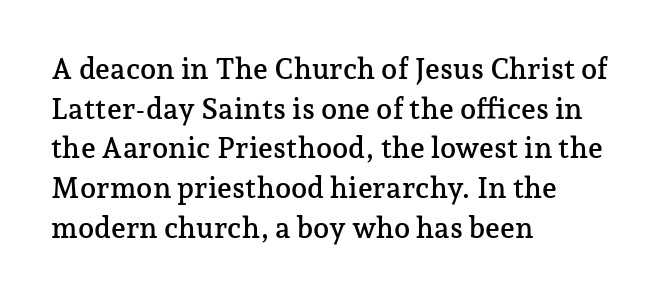
{"serif": "yes", "italic": "no", "width": "normal", "stroke_contrast": "low", "x_height": "medium", "monospaced": "no", "underline": "no", "align": "left", "line_spacing": "normal", "line_spacing_ratio": 1.37, "letter_spacing": "normal", "letter_spacing_em": 0.0, "glyph_px": 29}
